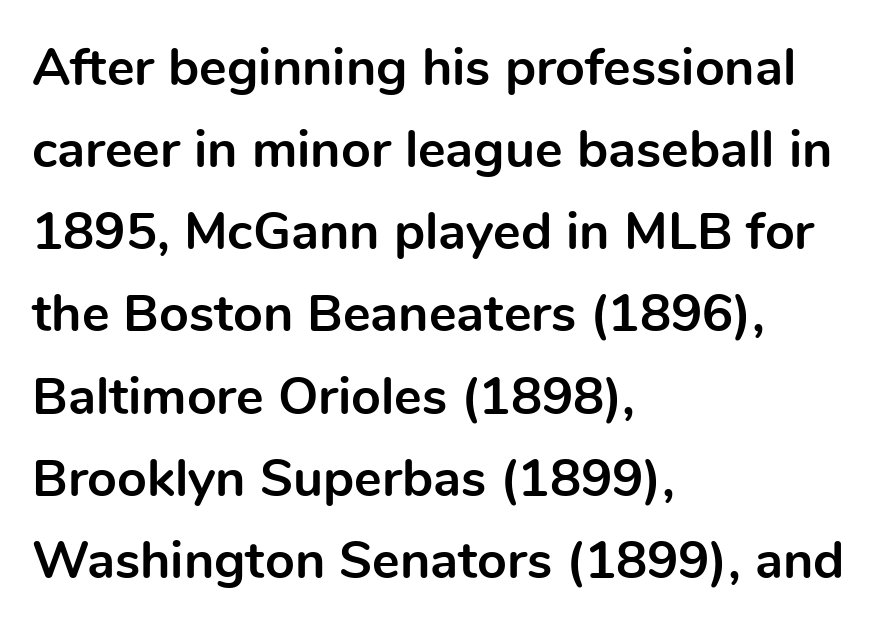
The image shows 52 px bold sans-serif type, upright; set left-aligned, normal line spacing (1.58x), normal letter spacing, not underlined; a medium x-height.
